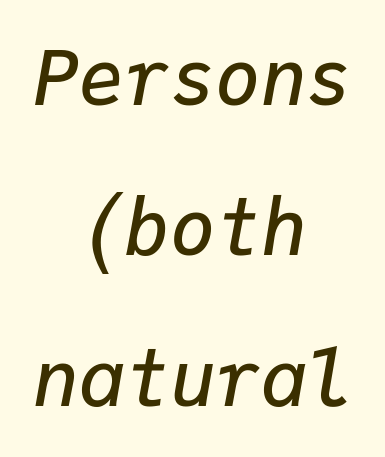
The image shows 76 px semibold type, italic (leaning right), monospaced; set centered, loose line spacing (1.98x), normal letter spacing, not underlined; low stroke contrast and a medium x-height.
